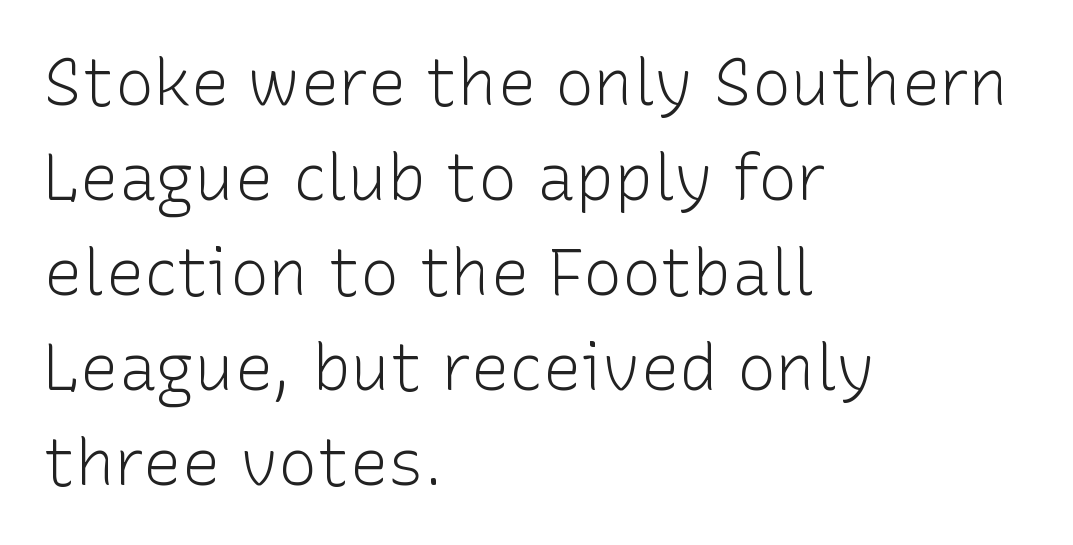
The image shows 65 px light sans-serif type, upright; set left-aligned, normal line spacing (1.46x), normal letter spacing, not underlined; low stroke contrast and a medium x-height.
